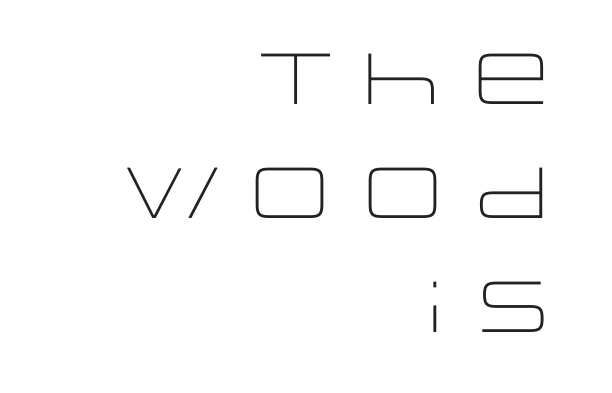
{"serif": "no", "italic": "no", "bold": "no", "weight": "light", "width": "wide", "stroke_contrast": "low", "x_height": "large", "monospaced": "no", "underline": "no", "align": "right", "line_spacing": "normal", "line_spacing_ratio": 1.58, "letter_spacing": "normal", "letter_spacing_em": 0.0, "glyph_px": 72}
